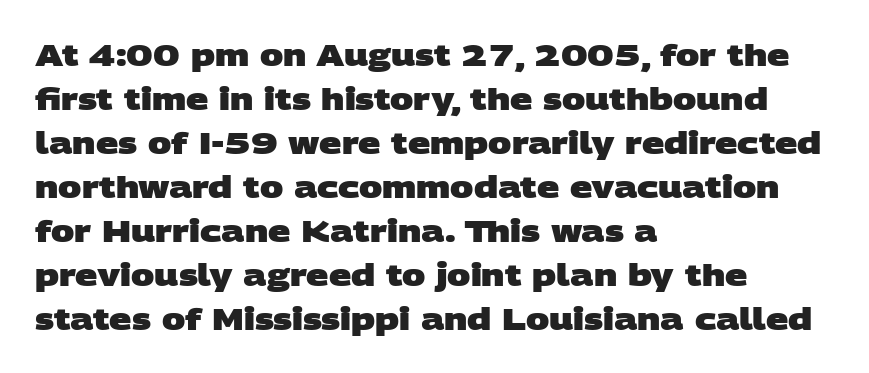
The image shows 31 px heavy, wide sans-serif type; set left-aligned, normal line spacing (1.42x), normal letter spacing, not underlined; low stroke contrast and a large x-height.
